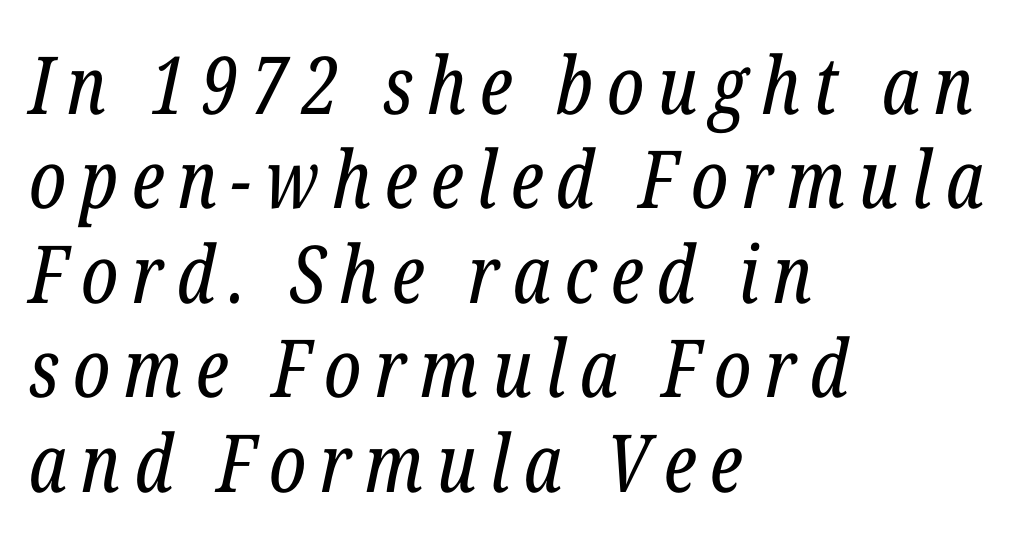
{"serif": "yes", "italic": "yes", "lean": "right", "slant_degrees": 12, "bold": "no", "weight": "regular", "width": "condensed", "stroke_contrast": "low", "x_height": "medium", "monospaced": "no", "underline": "no", "align": "left", "line_spacing_ratio": 1.18, "glyph_px": 80}
